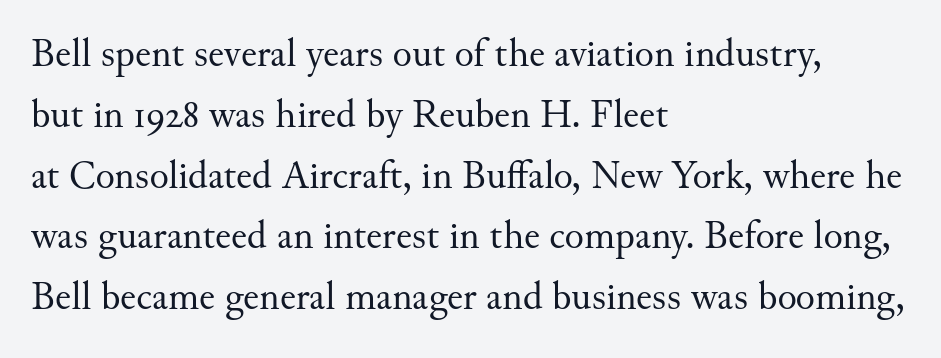
Here the designer chose a conventional face with non-uniform glyph widths. Nope, not italic — everything's standing straight. This sample uses a serif face. The space directly below the letters is spotless.
